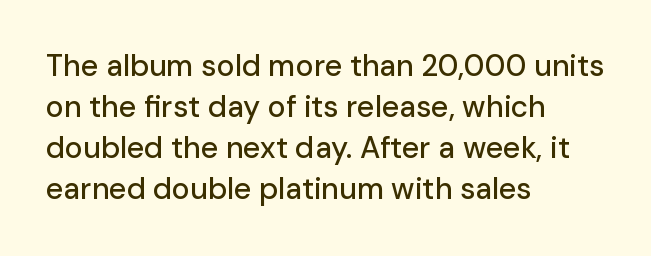
Glance below the letters and you will spot only blank space. The letterforms sit shoulder to shoulder at normal distance. Short and long lines alike share a common starting point at left. The glyphs in this specimen are sans serif.
